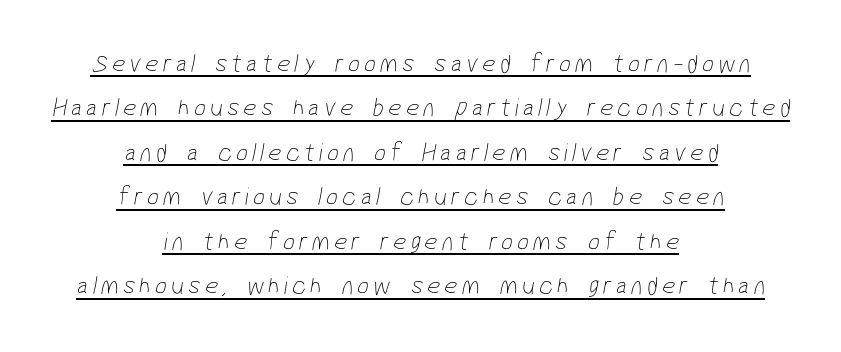
{"bold": "no", "underline": "yes", "align": "center", "line_spacing_ratio": 1.71, "glyph_px": 26}
